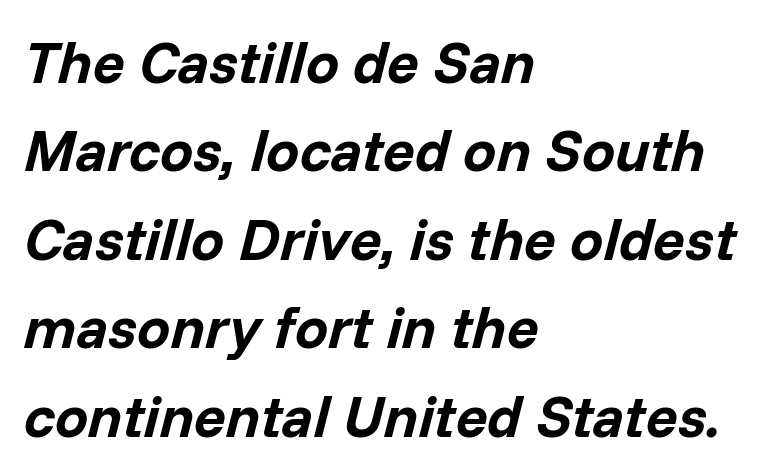
Q: Is the text bold? A: Yes.
Q: Is the text italic (slanted)? A: Yes, it leans right by about 14 degrees.
Q: Is the text underlined? A: No.
Q: How is the paragraph aligned? A: Left-aligned.
Q: Is the spacing between letters normal or unusually wide? A: Normal.
Q: Is the spacing between lines tight, normal or loose? A: Normal.
Q: Width (condensed, normal, or wide)? A: Normal.
Q: Stroke contrast? A: Low.
Q: x-height? A: Medium.
Q: Monospaced? A: No.
